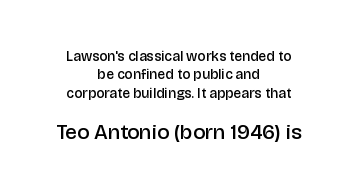
The image shows 21 px text type, upright; set centered, normal line spacing (1.31x), normal letter spacing, not underlined; the second (bottom) block is 1.5x larger.
